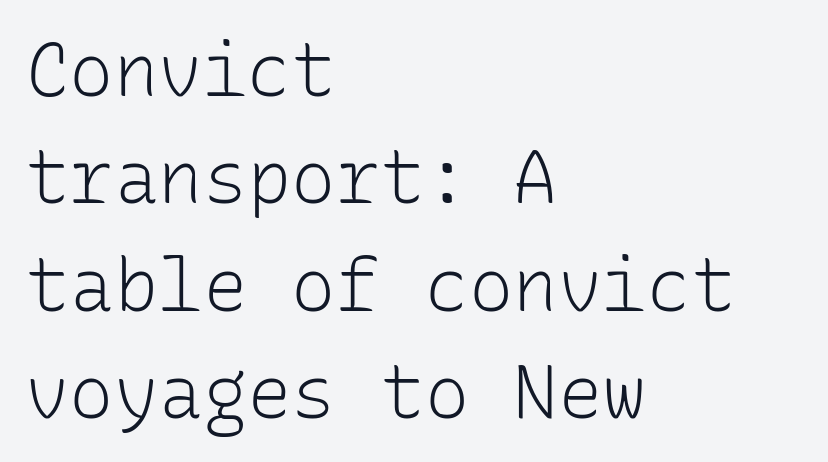
Caption: standard tracking, unaltered. Is the block centered? No — it sits flush against the left margin. These glyphs show unthickened strokes, regular width or finer. A typesetter would call this monospace, since all characters share one set width. Regarding leading, the lines here are spaced in the standard way. The passage shown is not underscored anywhere.
